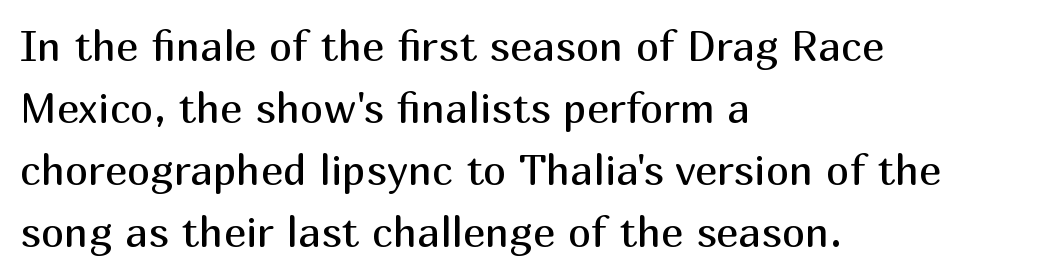
Q: Is the text bold? A: No.
Q: Is the text italic (slanted)? A: No, it is upright.
Q: Is the typeface a serif or a sans-serif typeface? A: Sans-serif.
Q: Is the text underlined? A: No.
Q: How is the paragraph aligned? A: Left-aligned.
Q: Is the spacing between letters normal or unusually wide? A: Normal.
Q: Is the spacing between lines tight, normal or loose? A: Normal.
Q: Width (condensed, normal, or wide)? A: Normal.
Q: Stroke contrast? A: Medium.
Q: x-height? A: Medium.
Q: Monospaced? A: No.
